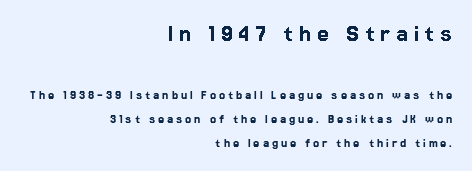
Q: Is the text italic (slanted)? A: No, it is upright.
Q: Is the text underlined? A: No.
Q: How is the paragraph aligned? A: Right-aligned.
Q: Is the spacing between letters normal or unusually wide? A: Unusually wide.
Q: Which block of text is set in a larger size, the first (top) or the second (bottom)? A: The first (top) one.
